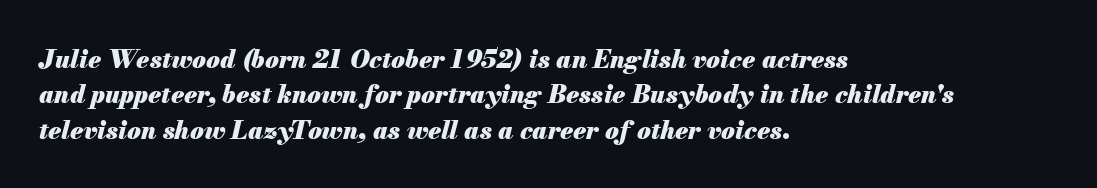
The image shows 25 px bold type, italic (leaning right); set left-aligned, normal line spacing (1.42x), normal letter spacing, not underlined.
